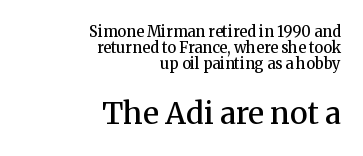
Each row of text sits above clean, open space. Bigger letters appear in the bottom chunk; the top chunk is reduced. A typesetter would call this leading minimal, almost set solid. Looks like regular typesetting: each glyph gets only the width it needs.
